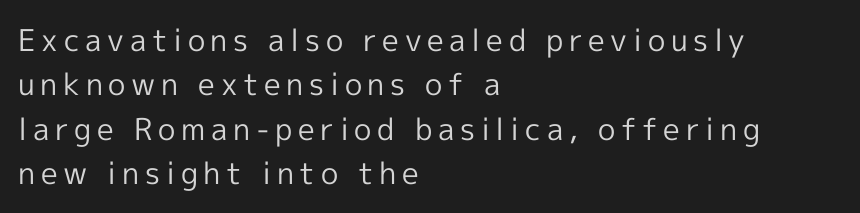
Q: Is the text bold? A: No.
Q: Is the text italic (slanted)? A: No, it is upright.
Q: Is the typeface a serif or a sans-serif typeface? A: Sans-serif.
Q: Is the text underlined? A: No.
Q: How is the paragraph aligned? A: Left-aligned.
Q: Is the spacing between lines tight, normal or loose? A: Normal.
Q: Width (condensed, normal, or wide)? A: Normal.
Q: x-height? A: Medium.
Q: Monospaced? A: No.
